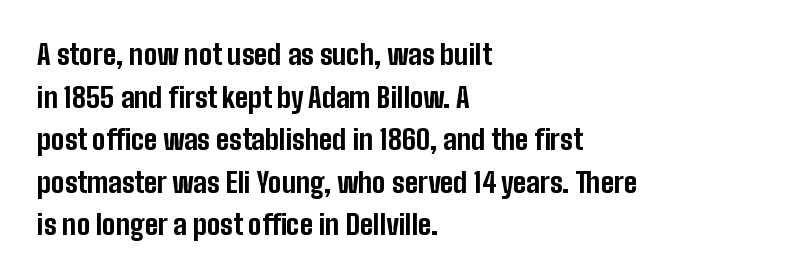
The image shows 28 px bold, condensed sans-serif type, upright; set left-aligned, normal line spacing (1.52x), normal letter spacing, not underlined; low stroke contrast and a medium x-height.
